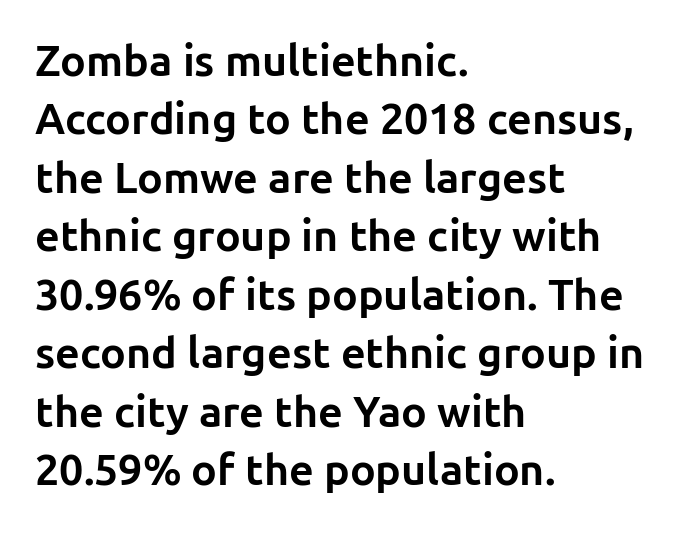
Q: Is the text bold? A: Yes.
Q: Is the text italic (slanted)? A: No, it is upright.
Q: Is the typeface a serif or a sans-serif typeface? A: Sans-serif.
Q: Is the text underlined? A: No.
Q: How is the paragraph aligned? A: Left-aligned.
Q: Is the spacing between letters normal or unusually wide? A: Normal.
Q: Is the spacing between lines tight, normal or loose? A: Normal.
Q: Width (condensed, normal, or wide)? A: Normal.
Q: Stroke contrast? A: Low.
Q: x-height? A: Medium.
Q: Monospaced? A: No.
